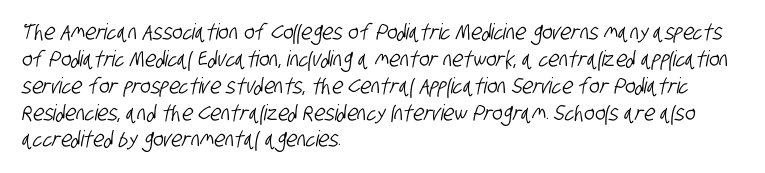
The image shows 22 px text type; set left-aligned, line spacing 1.22x, normal letter spacing, not underlined.
